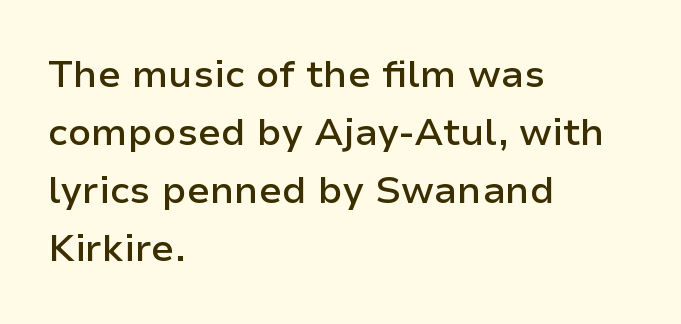
Q: Is the text bold? A: Semi-bold.
Q: Is the text italic (slanted)? A: No, it is upright.
Q: Is the typeface a serif or a sans-serif typeface? A: Sans-serif.
Q: Is the text underlined? A: No.
Q: How is the paragraph aligned? A: Left-aligned.
Q: Is the spacing between letters normal or unusually wide? A: Normal.
Q: Is the spacing between lines tight, normal or loose? A: Normal.
Q: Width (condensed, normal, or wide)? A: Normal.
Q: Stroke contrast? A: Low.
Q: x-height? A: Medium.
Q: Monospaced? A: No.
